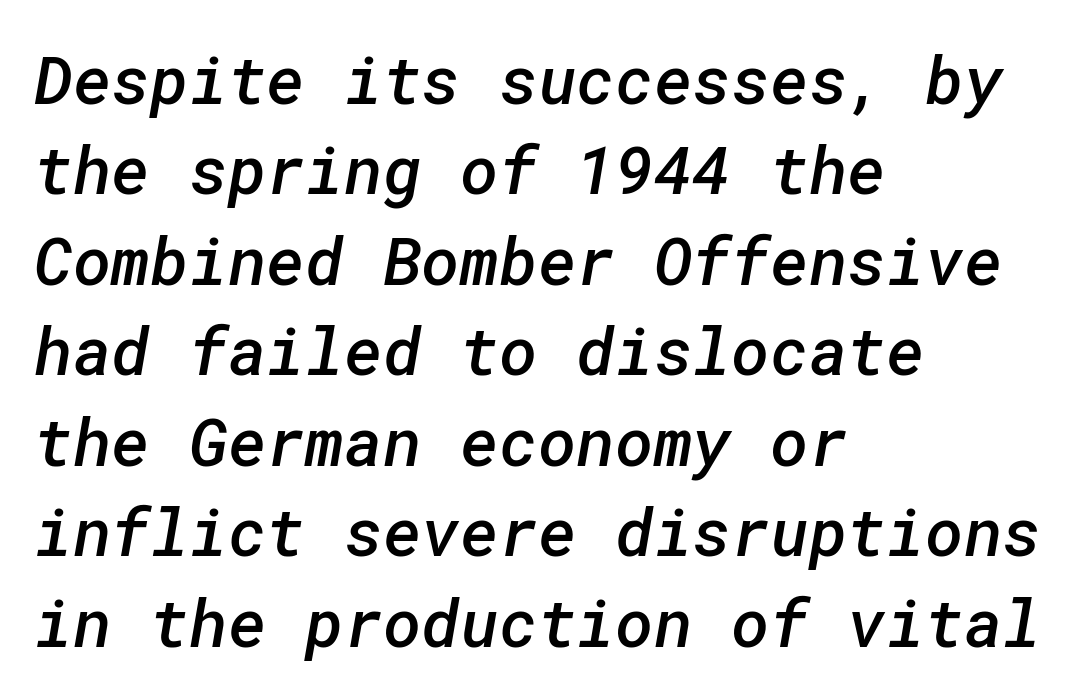
The image shows 66 px semibold sans-serif type; set left-aligned, normal line spacing (1.37x), normal letter spacing, not underlined; low stroke contrast and a medium x-height.
